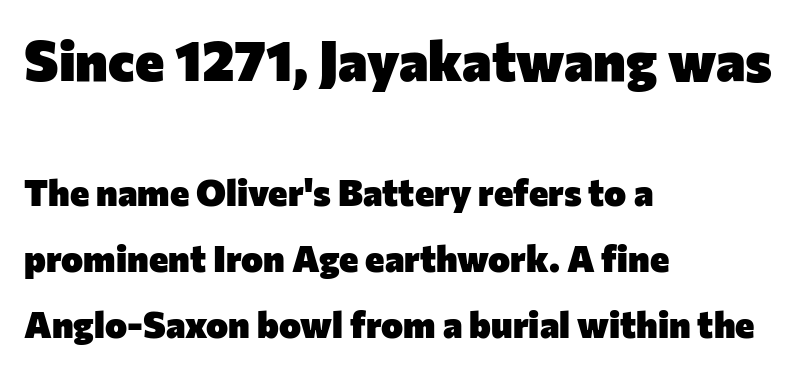
Q: Is the text bold? A: Yes.
Q: Is the text italic (slanted)? A: No, it is upright.
Q: Is the typeface a serif or a sans-serif typeface? A: Sans-serif.
Q: Is the text underlined? A: No.
Q: How is the paragraph aligned? A: Left-aligned.
Q: Is the spacing between letters normal or unusually wide? A: Normal.
Q: Which block of text is set in a larger size, the first (top) or the second (bottom)? A: The first (top) one.
Q: Width (condensed, normal, or wide)? A: Normal.
Q: Stroke contrast? A: Low.
Q: x-height? A: Medium.
Q: Monospaced? A: No.
